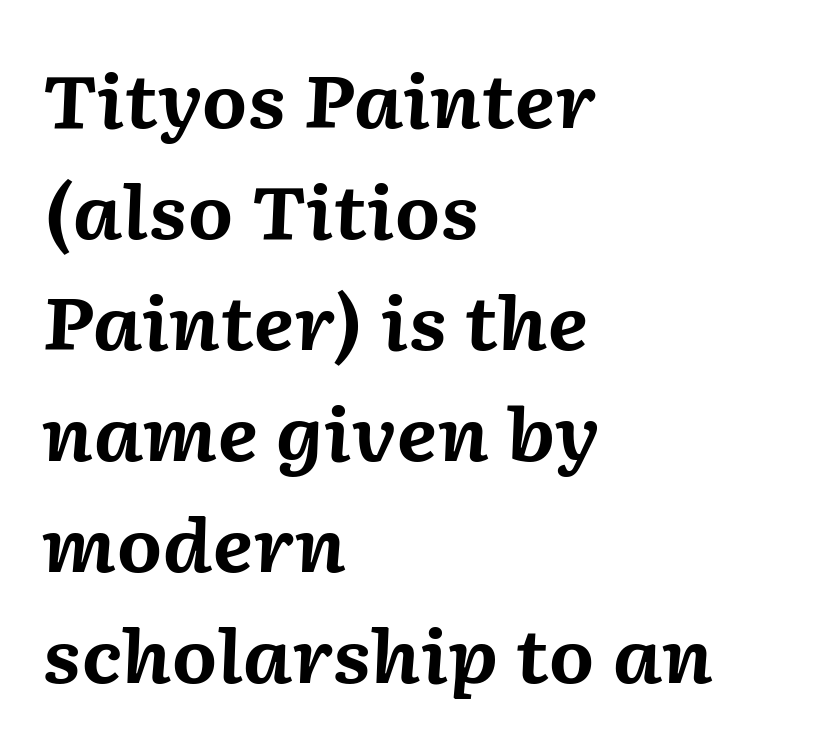
{"italic": "yes", "lean": "right", "slant_degrees": 2, "bold": "yes", "weight": "bold", "width": "normal", "stroke_contrast": "medium", "x_height": "medium", "monospaced": "no", "underline": "no", "align": "left", "line_spacing": "normal", "line_spacing_ratio": 1.52, "letter_spacing": "normal", "letter_spacing_em": 0.0, "glyph_px": 73}
